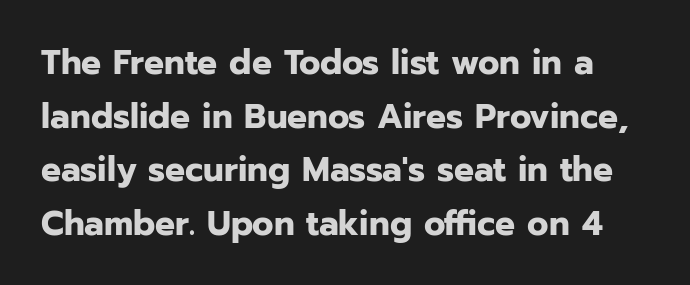
Q: Is the text bold? A: Yes.
Q: Is the text italic (slanted)? A: No, it is upright.
Q: Is the typeface a serif or a sans-serif typeface? A: Sans-serif.
Q: Is the text underlined? A: No.
Q: Is the spacing between letters normal or unusually wide? A: Normal.
Q: Is the spacing between lines tight, normal or loose? A: Normal.
Q: Width (condensed, normal, or wide)? A: Normal.
Q: Stroke contrast? A: Low.
Q: x-height? A: Medium.
Q: Monospaced? A: No.
